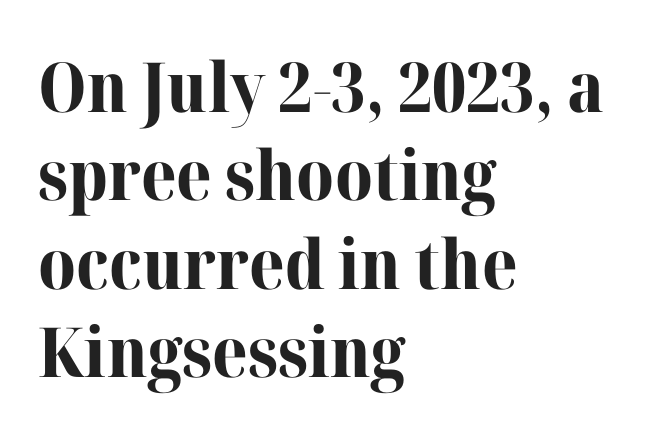
{"serif": "yes", "italic": "no", "bold": "yes", "weight": "bold", "width": "normal", "stroke_contrast": "high", "x_height": "medium", "monospaced": "no", "underline": "no", "align": "left", "line_spacing": "normal", "line_spacing_ratio": 1.28, "letter_spacing": "normal", "letter_spacing_em": 0.0, "glyph_px": 69}
